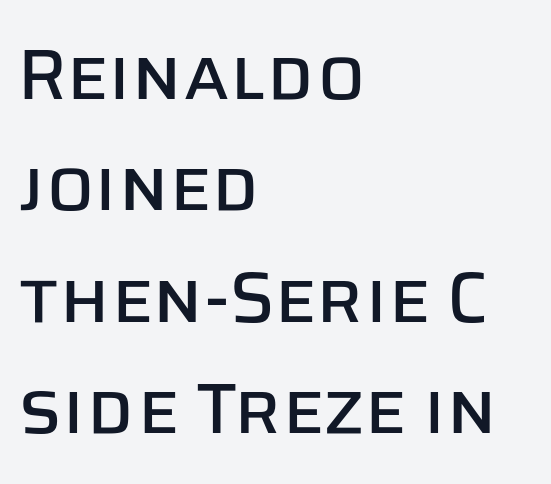
The image shows 71 px sans-serif type, upright; set left-aligned, normal line spacing (1.57x), normal letter spacing, not underlined; low stroke contrast and a large x-height.
